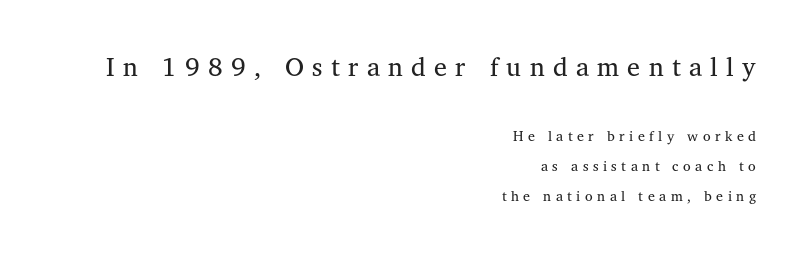
{"italic": "no", "bold": "no", "underline": "no", "align": "right", "line_spacing": "loose", "line_spacing_ratio": 2.16, "letter_spacing": "wide", "letter_spacing_em": 0.32, "larger_block": "first", "size_ratio": 1.86, "glyph_px": 26}
